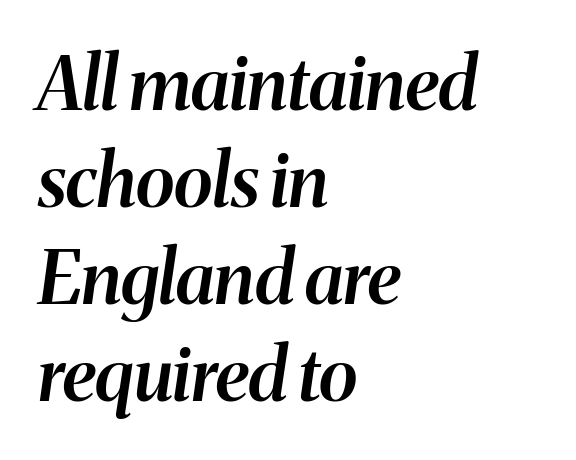
Q: Is the text bold? A: Semi-bold.
Q: Is the text italic (slanted)? A: Yes, it leans right by about 8 degrees.
Q: Is the text underlined? A: No.
Q: How is the paragraph aligned? A: Left-aligned.
Q: Is the spacing between letters normal or unusually wide? A: Normal.
Q: Is the spacing between lines tight, normal or loose? A: Normal.
Q: Width (condensed, normal, or wide)? A: Normal.
Q: Stroke contrast? A: Medium.
Q: x-height? A: Medium.
Q: Monospaced? A: No.
